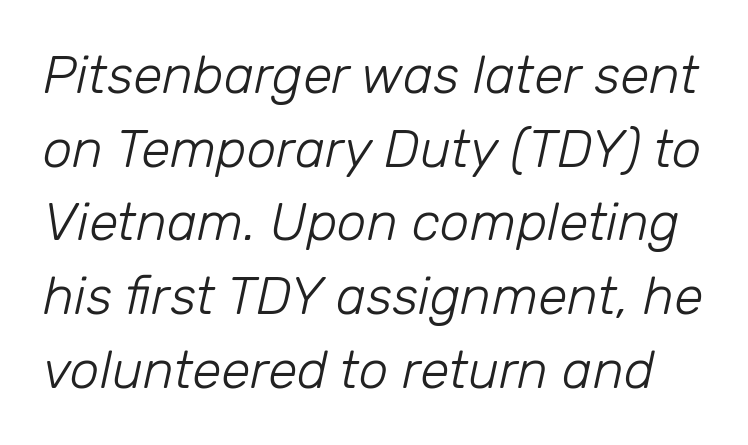
{"italic": "yes", "lean": "right", "slant_degrees": 12, "bold": "no", "weight": "light", "width": "normal", "stroke_contrast": "low", "x_height": "medium", "monospaced": "no", "underline": "no", "line_spacing": "normal", "line_spacing_ratio": 1.39, "letter_spacing": "normal", "letter_spacing_em": 0.0, "glyph_px": 53}
